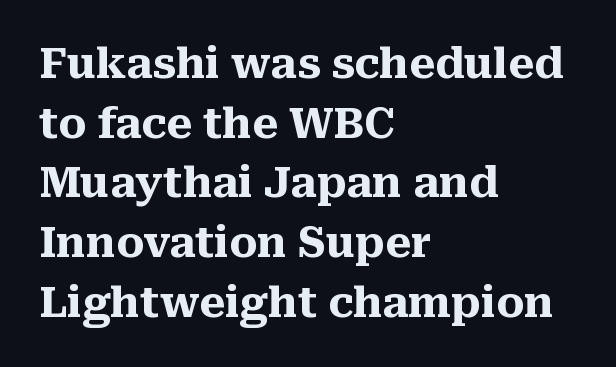
The image shows 42 px heavy serif type, upright; set left-aligned, normal line spacing (1.42x), normal letter spacing, not underlined; medium stroke contrast and a medium x-height.
